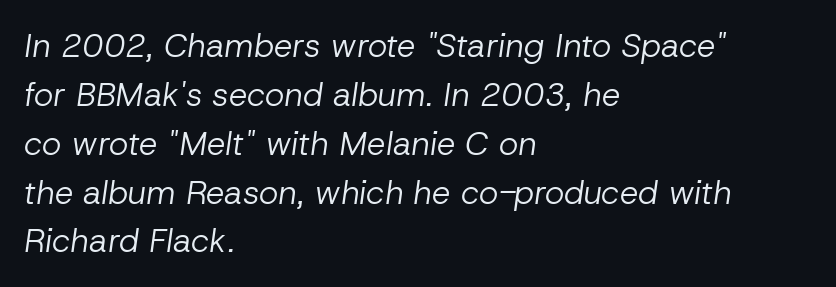
Q: Is the text bold? A: No.
Q: Is the text italic (slanted)? A: Yes, it leans right by about 8 degrees.
Q: Is the text underlined? A: No.
Q: How is the paragraph aligned? A: Left-aligned.
Q: Is the spacing between letters normal or unusually wide? A: Normal.
Q: Is the spacing between lines tight, normal or loose? A: Normal.
Q: Width (condensed, normal, or wide)? A: Normal.
Q: Stroke contrast? A: Low.
Q: x-height? A: Medium.
Q: Monospaced? A: No.
